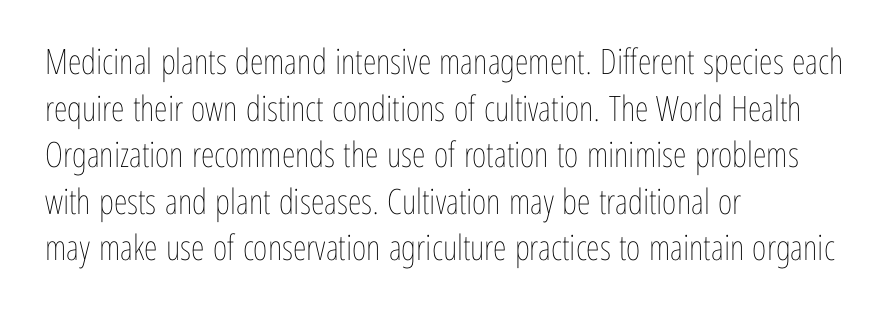
Students, note that the glyphs here touch the page at normal intervals. The passage shown is not bold in any degree. Visually the block forms a straight wall on the left and a jagged coastline on the right. The space beneath each line is pristine and unruled.
